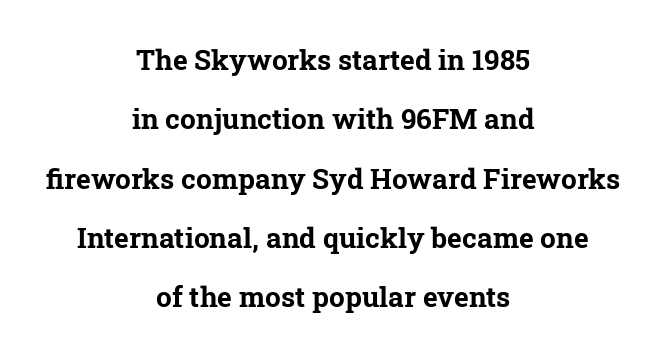
{"serif": "yes", "bold": "yes", "weight": "bold", "width": "normal", "stroke_contrast": "low", "x_height": "medium", "monospaced": "no", "underline": "no", "align": "center", "line_spacing": "loose", "line_spacing_ratio": 2.12, "letter_spacing": "normal", "letter_spacing_em": 0.0, "glyph_px": 28}
